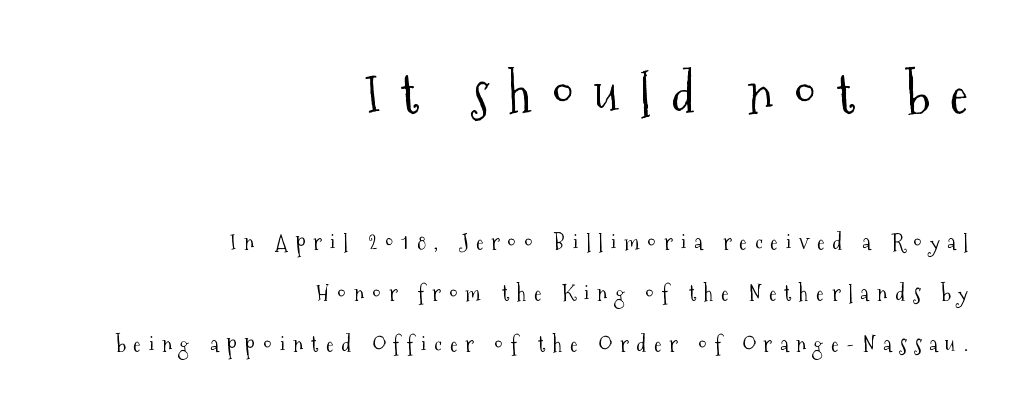
The image shows 55 px light, condensed serif type, upright; set right-aligned, loose line spacing (2.32x), unusually wide letter spacing (+0.36 em), not underlined; the first (top) block is 2.5x larger; medium stroke contrast and a medium x-height.
